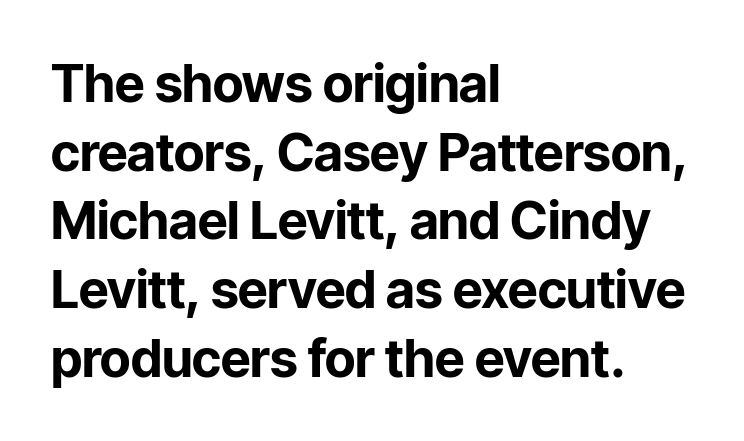
The image shows 52 px bold sans-serif type, upright; set left-aligned, normal line spacing (1.32x), normal letter spacing, not underlined; low stroke contrast and a medium x-height.
